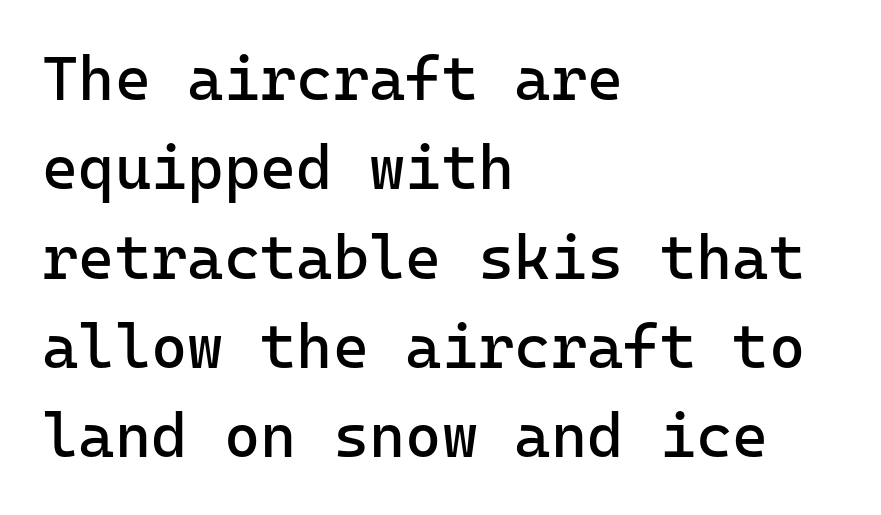
{"serif": "no", "italic": "no", "bold": "no", "weight": "regular", "width": "normal", "stroke_contrast": "low", "x_height": "medium", "monospaced": "yes", "underline": "no", "align": "left", "line_spacing": "normal", "line_spacing_ratio": 1.44, "letter_spacing": "normal", "letter_spacing_em": 0.0, "glyph_px": 62}
